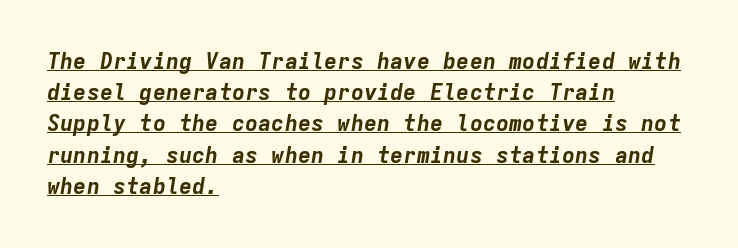
The image shows 22 px bold type, italic (leaning right); set left-aligned, normal line spacing (1.42x), normal letter spacing, underlined.
